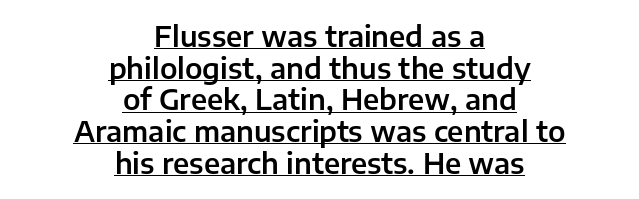
Somebody hit Ctrl+U on this one — the words are underlined. The lines in this sample share a center point and differ in where they start and stop. This sample has the flowing, uneven cadence of proportional lettering. Leading is clearly below the norm, producing a dense column. Note: no serifs on the glyphs.
